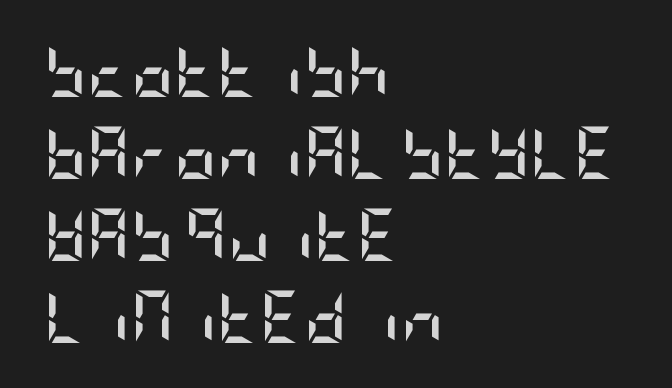
Q: Is the text bold? A: Yes.
Q: Is the text italic (slanted)? A: No, it is upright.
Q: Is the typeface a serif or a sans-serif typeface? A: Sans-serif.
Q: Is the text underlined? A: No.
Q: How is the paragraph aligned? A: Left-aligned.
Q: Is the spacing between letters normal or unusually wide? A: Normal.
Q: Is the spacing between lines tight, normal or loose? A: Normal.
Q: Width (condensed, normal, or wide)? A: Condensed.
Q: Stroke contrast? A: Low.
Q: x-height? A: Large.
